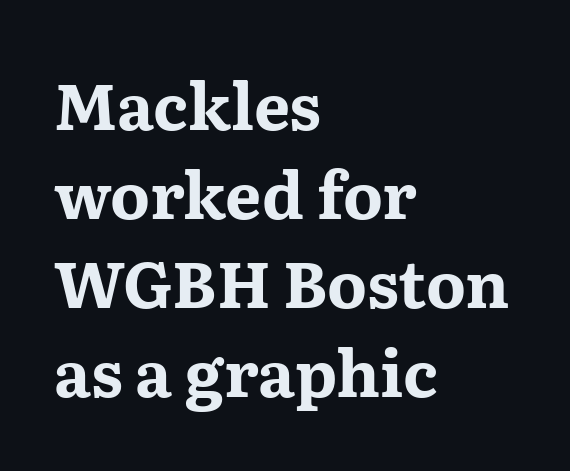
The image shows 64 px bold, wide serif type, upright; set left-aligned, normal line spacing (1.39x), normal letter spacing, not underlined; medium stroke contrast and a medium x-height.
